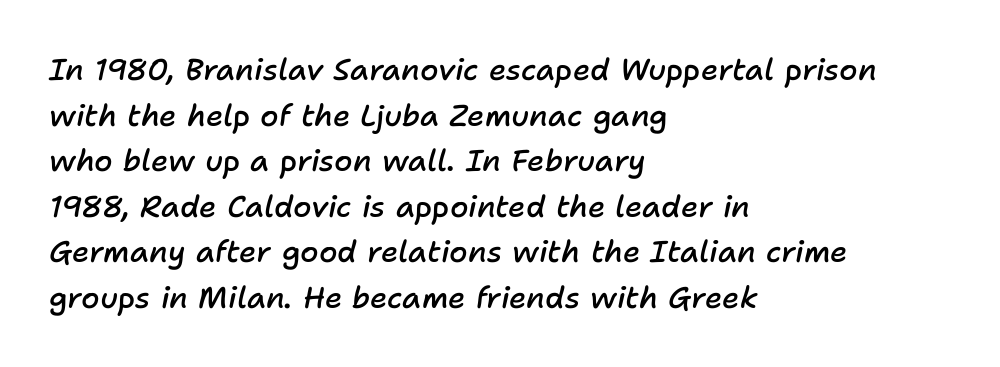
Quick note: italic. Just letters on the line, the space beneath them empty. Varying glyph widths throughout — classic text-font behaviour. Reading down the column, the eye jumps a familiar distance to each next line. The type is set solid horizontally, with unmodified tracking. Typographic density is moderately raised because the face is semibold.
